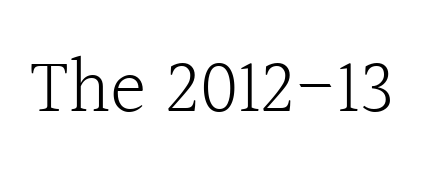
The weight would be labelled regular, book, light, or lighter still. Spacing between characters is what you'd get straight out of the box. Here the designer chose a conventional face with non-uniform glyph widths. The space directly below the letters is spotless. Serif or sans? Serif — the stroke terminals have little feet.
